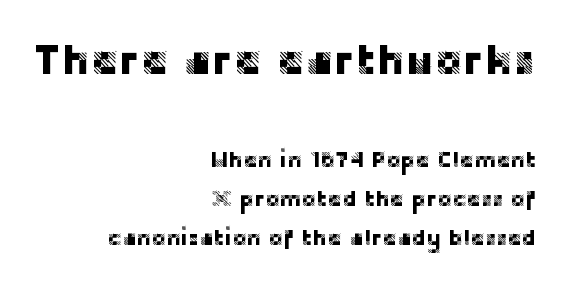
The image shows 43 px sans-serif type, upright; set right-aligned, line spacing 1.78x, normal letter spacing, not underlined; the first (top) block is 1.95x larger; low stroke contrast and a large x-height.
